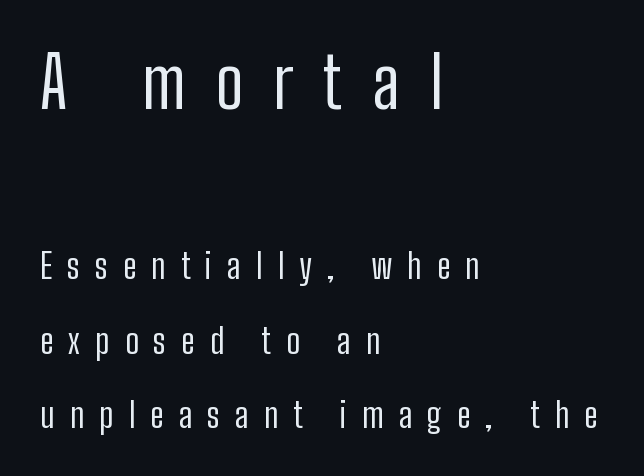
Q: Is the text bold? A: No.
Q: Is the text italic (slanted)? A: No, it is upright.
Q: Is the typeface a serif or a sans-serif typeface? A: Sans-serif.
Q: Is the text underlined? A: No.
Q: How is the paragraph aligned? A: Left-aligned.
Q: Is the spacing between letters normal or unusually wide? A: Unusually wide.
Q: Is the spacing between lines tight, normal or loose? A: Loose.
Q: Which block of text is set in a larger size, the first (top) or the second (bottom)? A: The first (top) one.
Q: Width (condensed, normal, or wide)? A: Condensed.
Q: Stroke contrast? A: Low.
Q: x-height? A: Medium.
Q: Monospaced? A: No.
